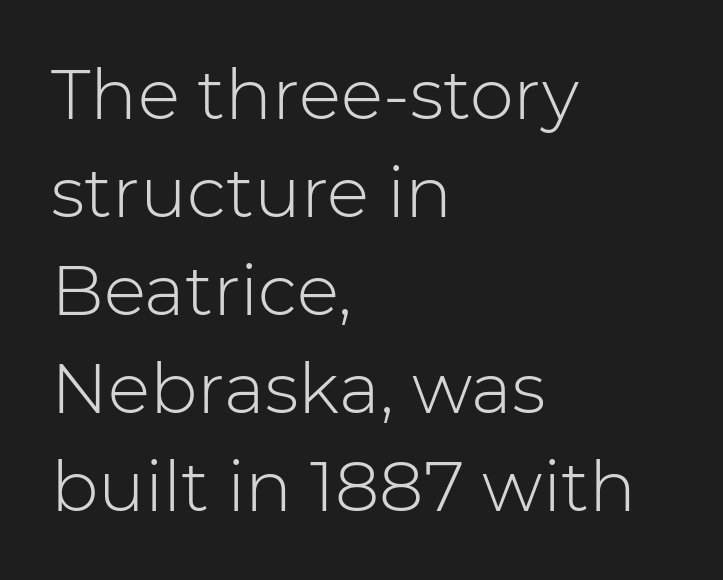
The image shows 70 px light sans-serif type, upright; set left-aligned, normal line spacing (1.4x), normal letter spacing, not underlined; low stroke contrast and a medium x-height.
